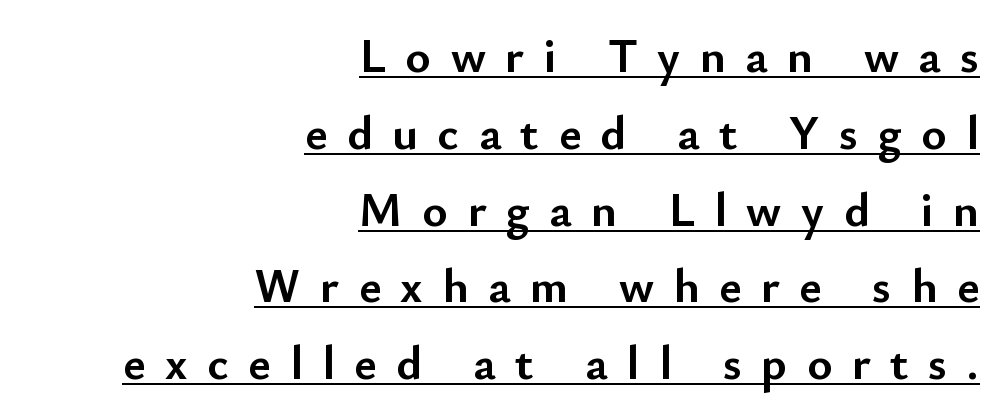
Q: Is the text bold? A: Yes.
Q: Is the text italic (slanted)? A: No, it is upright.
Q: Is the typeface a serif or a sans-serif typeface? A: Sans-serif.
Q: Is the text underlined? A: Yes.
Q: How is the paragraph aligned? A: Right-aligned.
Q: Is the spacing between letters normal or unusually wide? A: Unusually wide.
Q: Is the spacing between lines tight, normal or loose? A: Normal.
Q: Width (condensed, normal, or wide)? A: Normal.
Q: Stroke contrast? A: Low.
Q: x-height? A: Small.
Q: Monospaced? A: No.
